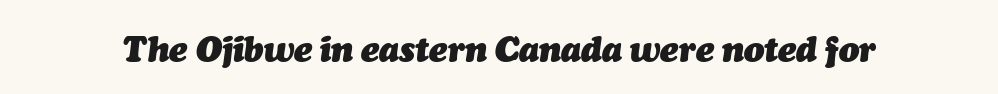
{"italic": "yes", "lean": "right", "slant_degrees": 7, "bold": "yes", "weight": "heavy", "width": "normal", "stroke_contrast": "medium", "x_height": "medium", "monospaced": "no", "underline": "no", "letter_spacing": "normal", "letter_spacing_em": 0.0, "glyph_px": 34}
